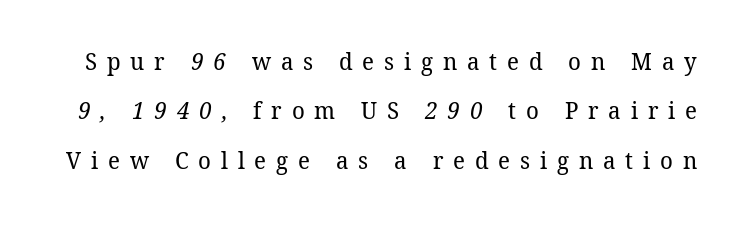
{"bold": "no", "underline": "no", "line_spacing": "loose", "line_spacing_ratio": 2.06, "letter_spacing": "wide", "letter_spacing_em": 0.41, "glyph_px": 24}
